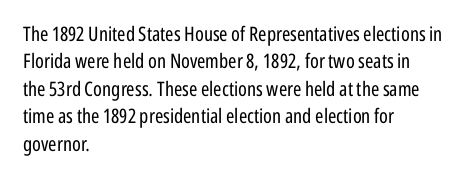
The image shows 20 px text type, upright; set left-aligned, normal line spacing (1.37x), normal letter spacing, not underlined.
